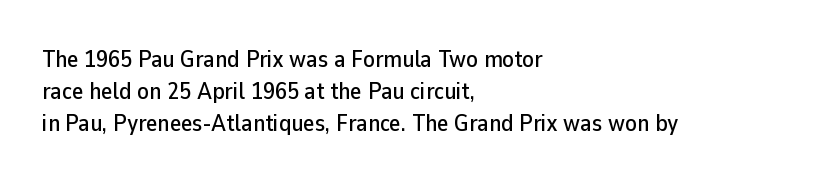
Q: Is the text italic (slanted)? A: No, it is upright.
Q: Is the text underlined? A: No.
Q: How is the paragraph aligned? A: Left-aligned.
Q: Is the spacing between letters normal or unusually wide? A: Normal.
Q: Is the spacing between lines tight, normal or loose? A: Normal.
